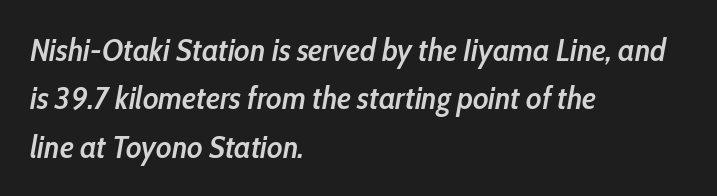
{"italic": "yes", "lean": "right", "slant_degrees": 10, "bold": "semi", "weight": "semibold", "width": "condensed", "stroke_contrast": "low", "x_height": "medium", "monospaced": "no", "underline": "no", "align": "left", "line_spacing": "normal", "line_spacing_ratio": 1.51, "letter_spacing": "normal", "letter_spacing_em": 0.0, "glyph_px": 32}
